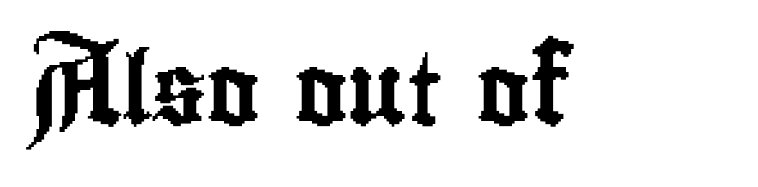
Q: Is the text italic (slanted)? A: No, it is upright.
Q: Is the typeface a serif or a sans-serif typeface? A: Sans-serif.
Q: Is the text underlined? A: No.
Q: Is the spacing between letters normal or unusually wide? A: Normal.
Q: Width (condensed, normal, or wide)? A: Condensed.
Q: Stroke contrast? A: Low.
Q: x-height? A: Small.
Q: Monospaced? A: No.
